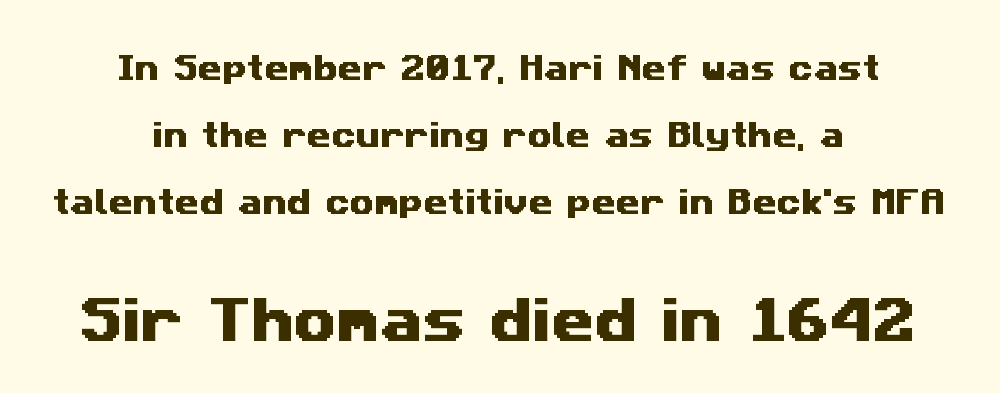
Q: Is the typeface a serif or a sans-serif typeface? A: Sans-serif.
Q: Is the text underlined? A: No.
Q: How is the paragraph aligned? A: Centered.
Q: Is the spacing between letters normal or unusually wide? A: Normal.
Q: Is the spacing between lines tight, normal or loose? A: Loose.
Q: Which block of text is set in a larger size, the first (top) or the second (bottom)? A: The second (bottom) one.
Q: Width (condensed, normal, or wide)? A: Wide.
Q: Stroke contrast? A: Medium.
Q: x-height? A: Medium.
Q: Monospaced? A: No.
